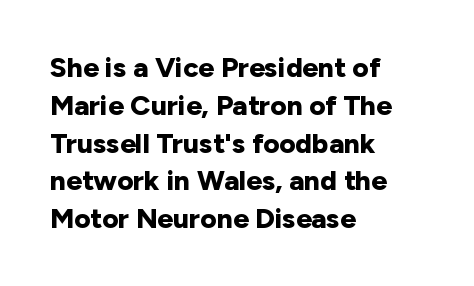
The image shows 28 px bold sans-serif type, upright; set left-aligned, normal line spacing (1.35x), normal letter spacing, not underlined; low stroke contrast and a medium x-height.
